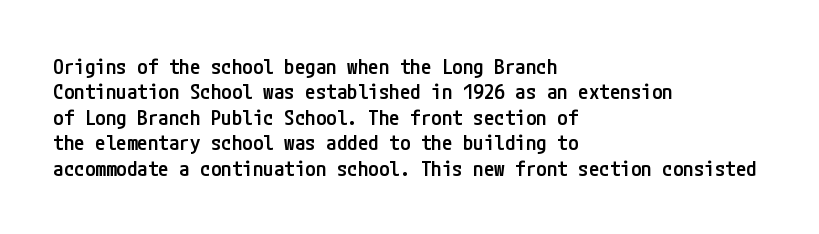
Characters follow at the spacing the type designer built in. Quick note: underline off. Line beginnings align vertically; line endings do not. Does the lettering tilt? It doesn't — this is upright. This is moderately heavy type, rendered in semibold.
